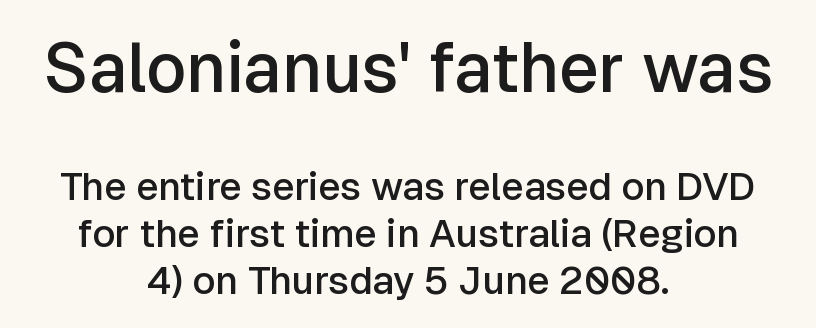
Q: Is the text bold? A: Semi-bold.
Q: Is the text italic (slanted)? A: No, it is upright.
Q: Is the typeface a serif or a sans-serif typeface? A: Sans-serif.
Q: Is the text underlined? A: No.
Q: How is the paragraph aligned? A: Centered.
Q: Is the spacing between letters normal or unusually wide? A: Normal.
Q: Which block of text is set in a larger size, the first (top) or the second (bottom)? A: The first (top) one.
Q: Width (condensed, normal, or wide)? A: Normal.
Q: Stroke contrast? A: Low.
Q: x-height? A: Medium.
Q: Monospaced? A: No.
